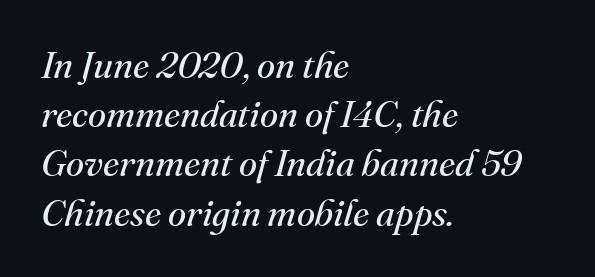
The image shows 37 px regular-weight serif type, italic (leaning right); set left-aligned, normal line spacing (1.33x), normal letter spacing, not underlined; medium stroke contrast and a small x-height.
